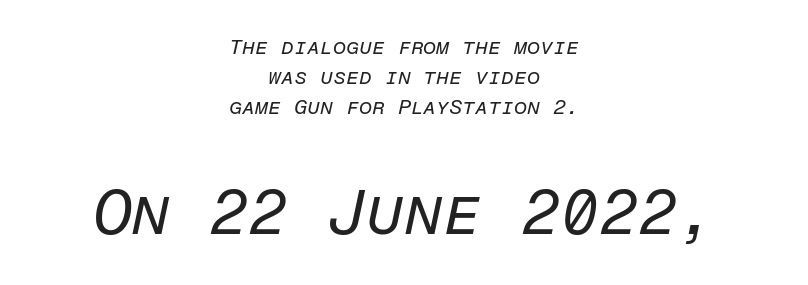
Q: Is the text bold? A: No.
Q: Is the text italic (slanted)? A: Yes, it leans right by about 12 degrees.
Q: Is the text underlined? A: No.
Q: How is the paragraph aligned? A: Centered.
Q: Is the spacing between letters normal or unusually wide? A: Normal.
Q: Is the spacing between lines tight, normal or loose? A: Normal.
Q: Which block of text is set in a larger size, the first (top) or the second (bottom)? A: The second (bottom) one.
Q: Width (condensed, normal, or wide)? A: Normal.
Q: Stroke contrast? A: Low.
Q: x-height? A: Medium.
Q: Monospaced? A: Yes.
